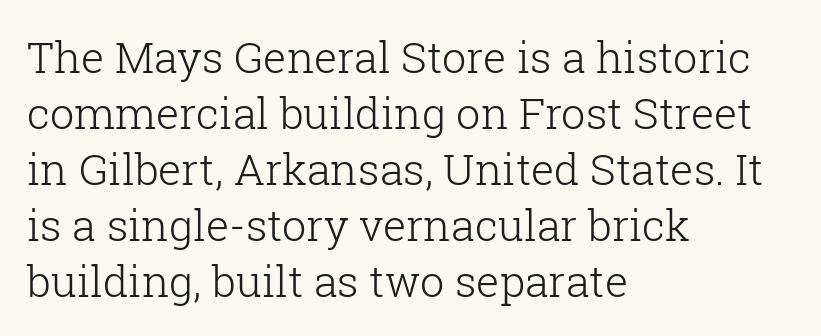
Horizontally, the lines are justified to the leading edge only. Line spacing here is normal. Think of a printed novel: that variable character pitch is what you see here. Little horizontal feet cap the strokes, marking this as serif type. Nothing unusual about the tracking: characters are spaced as the font intends.
